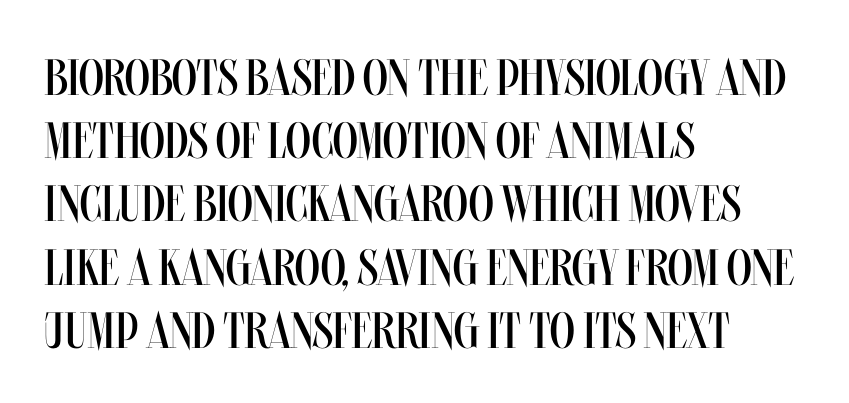
The image shows 51 px regular-weight, condensed type, upright; set left-aligned, line spacing 1.24x, normal letter spacing, not underlined; medium stroke contrast and a large x-height.
